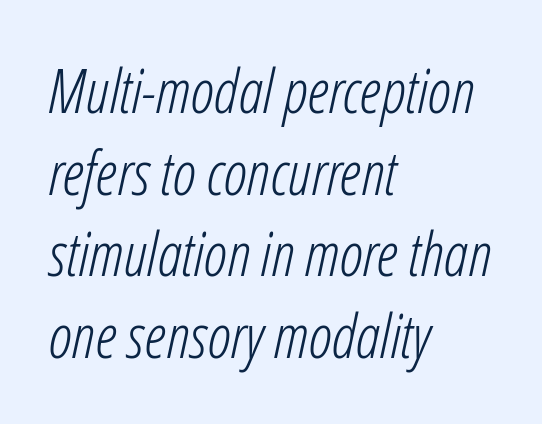
Q: Is the text bold? A: No.
Q: Is the text italic (slanted)? A: Yes, it leans right by about 12 degrees.
Q: Is the text underlined? A: No.
Q: How is the paragraph aligned? A: Left-aligned.
Q: Is the spacing between letters normal or unusually wide? A: Normal.
Q: Is the spacing between lines tight, normal or loose? A: Normal.
Q: Width (condensed, normal, or wide)? A: Condensed.
Q: Stroke contrast? A: Low.
Q: x-height? A: Medium.
Q: Monospaced? A: No.
